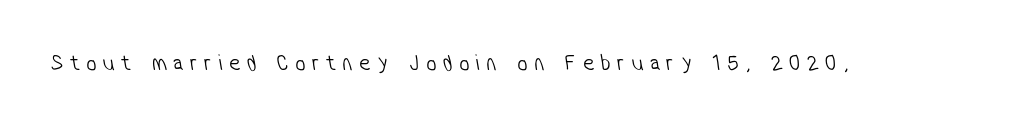
Type without underlining. Tracking value appears strongly positive — letters spread wide. The strokes are not fattened; the text isn't bold.
